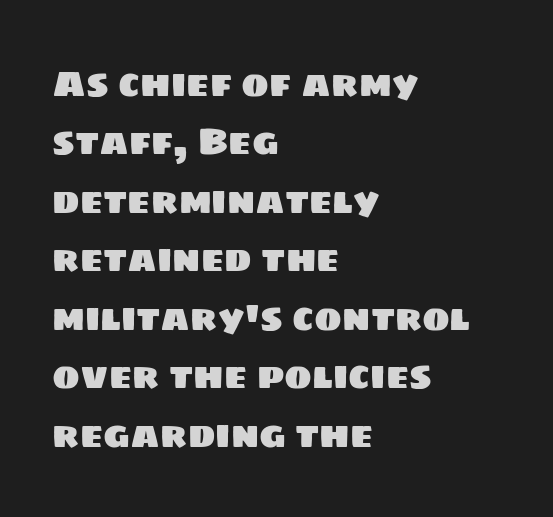
{"serif": "no", "width": "normal", "stroke_contrast": "low", "x_height": "large", "monospaced": "no", "underline": "no", "align": "left", "line_spacing": "normal", "line_spacing_ratio": 1.58, "letter_spacing": "normal", "letter_spacing_em": 0.0, "glyph_px": 37}
